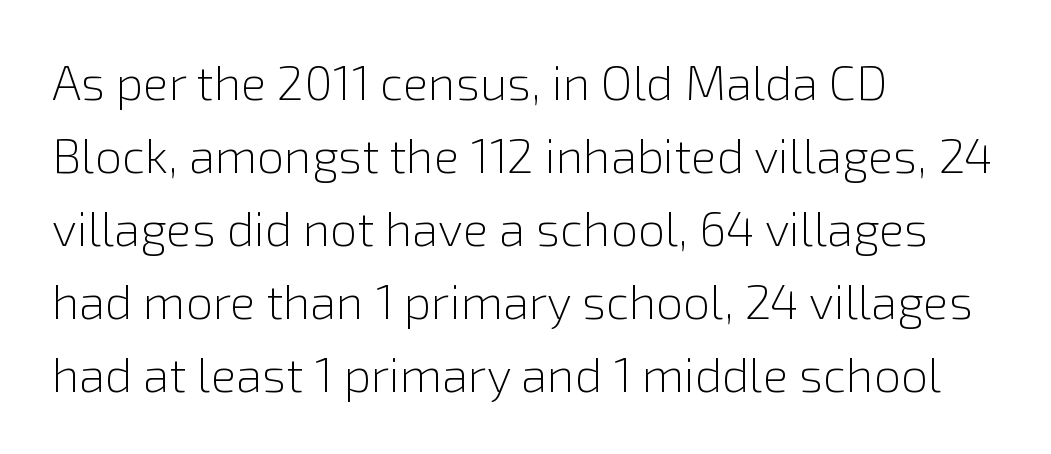
Designer's note — italics off, roman on. Anything drawn beneath the words? Only blank space. Horizontal bands of white between lines are of average thickness. Where is the straight margin? On the left. The cut favours lightness, reaching ordinary text weight at its darkest.
